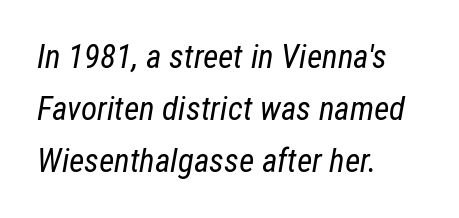
Normally led — the rows are evenly, conventionally spaced. No extra ink here — the face is not bold. A bare baseline throughout the passage. No extra tracking has been applied to these lines. The compositor pushed each line to the left boundary.
